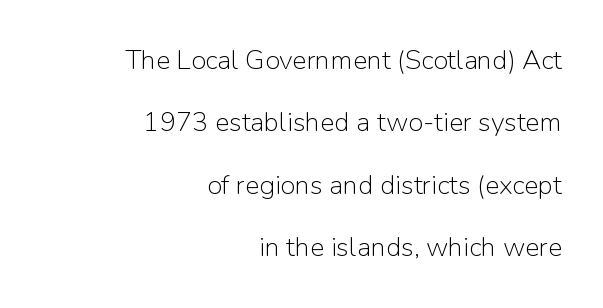
{"italic": "no", "bold": "no", "underline": "no", "align": "right", "line_spacing": "loose", "line_spacing_ratio": 2.31, "letter_spacing": "normal", "letter_spacing_em": 0.0, "glyph_px": 27}
